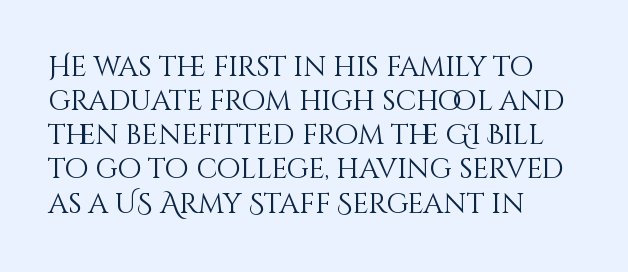
The baseline area is clear. These lines stack with their left ends in a neat column. Compared with a typical body face, this is equally light or lighter still. Observe the ordinary spacing: letters are neighbours, not strangers. This is roman type, the default non-slanted kind. This sample has the flowing, uneven cadence of proportional lettering.
